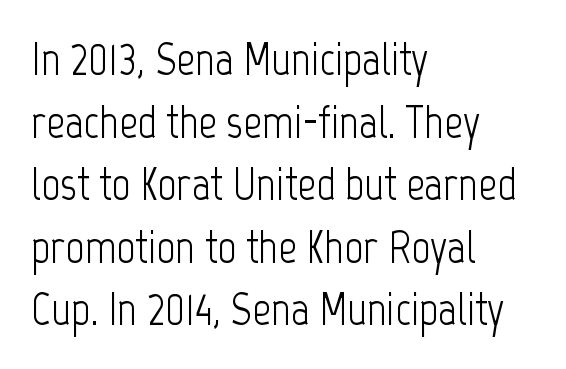
Posture: upright roman. The zone under the glyphs is completely vacant. One-word summary of the alignment: left. Compared with typical paragraphs, the rows here are spaced about the same. Letters have the restrained weight of plain body copy at most. The letterforms sit shoulder to shoulder at normal distance.
